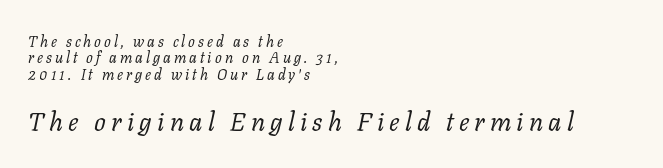
The image shows 26 px text type, italic (leaning right); set left-aligned, tight line spacing (1.1x), unusually wide letter spacing (+0.2 em), not underlined; the second (bottom) block is 1.73x larger.
